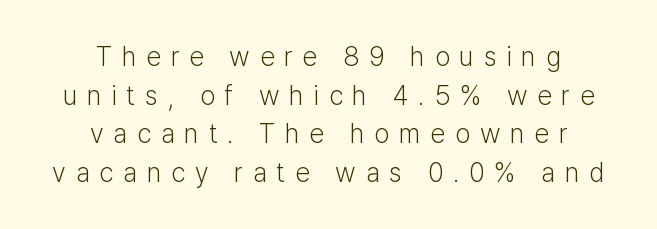
{"italic": "no", "bold": "no", "underline": "no", "align": "center", "line_spacing": "normal", "line_spacing_ratio": 1.43, "letter_spacing": "wide", "letter_spacing_em": 0.36, "glyph_px": 27}
